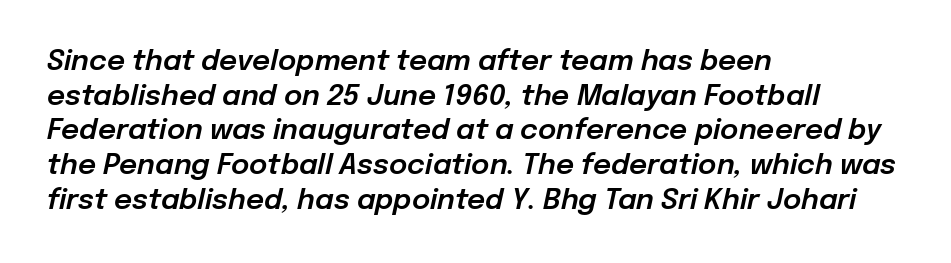
{"italic": "yes", "lean": "right", "slant_degrees": 12, "width": "normal", "stroke_contrast": "low", "x_height": "medium", "monospaced": "no", "underline": "no", "align": "left", "line_spacing_ratio": 1.24, "letter_spacing": "normal", "letter_spacing_em": 0.0, "glyph_px": 28}
